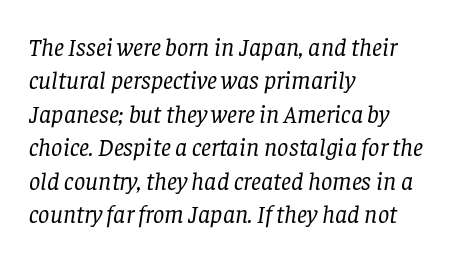
Q: Is the text bold? A: No.
Q: Is the text italic (slanted)? A: Yes, it leans right by about 8 degrees.
Q: Is the text underlined? A: No.
Q: How is the paragraph aligned? A: Left-aligned.
Q: Is the spacing between letters normal or unusually wide? A: Normal.
Q: Is the spacing between lines tight, normal or loose? A: Normal.
